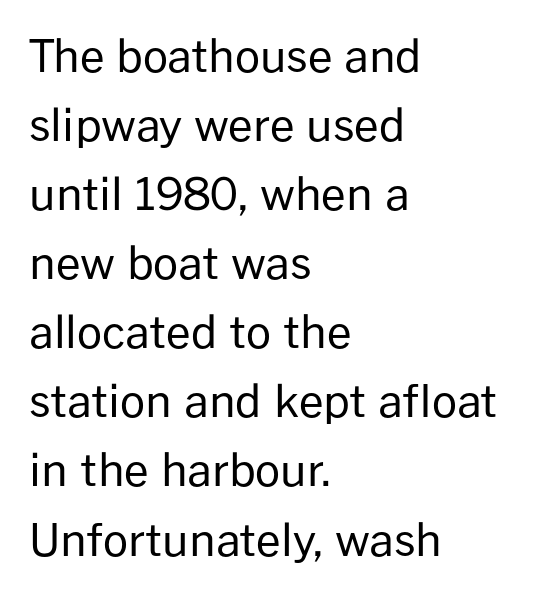
Q: Is the text bold? A: No.
Q: Is the text italic (slanted)? A: No, it is upright.
Q: Is the typeface a serif or a sans-serif typeface? A: Sans-serif.
Q: Is the text underlined? A: No.
Q: How is the paragraph aligned? A: Left-aligned.
Q: Is the spacing between letters normal or unusually wide? A: Normal.
Q: Is the spacing between lines tight, normal or loose? A: Normal.
Q: Width (condensed, normal, or wide)? A: Normal.
Q: Stroke contrast? A: Low.
Q: x-height? A: Medium.
Q: Monospaced? A: No.
